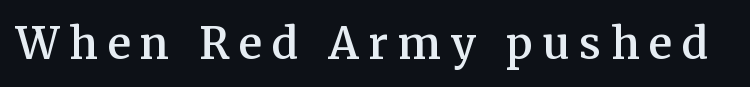
{"serif": "yes", "italic": "no", "bold": "semi", "weight": "semibold", "width": "normal", "stroke_contrast": "medium", "x_height": "medium", "monospaced": "no", "underline": "no", "letter_spacing": "wide", "letter_spacing_em": 0.23, "glyph_px": 43}
